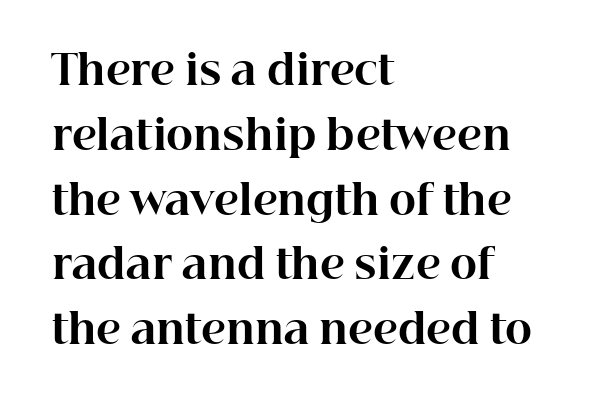
To sum up the face: it has serifs. The sample has been set heavy, in full bold. Ascenders rise straight up at ninety degrees. Inter-character spacing is left at the font's built-in metrics. Whoever set this chose a conventional vertical rhythm.
